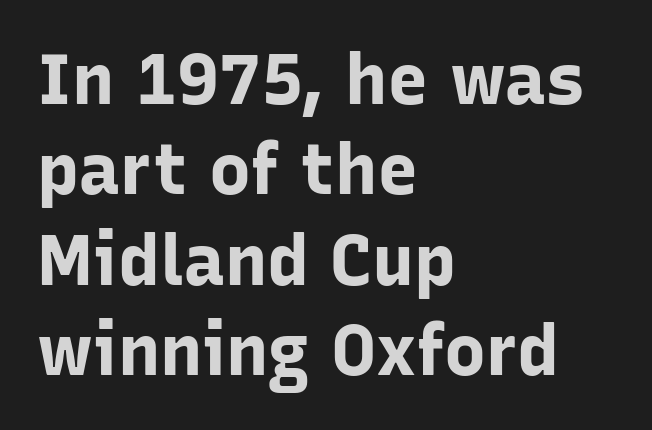
Q: Is the text bold? A: Yes.
Q: Is the text italic (slanted)? A: No, it is upright.
Q: Is the typeface a serif or a sans-serif typeface? A: Sans-serif.
Q: Is the text underlined? A: No.
Q: How is the paragraph aligned? A: Left-aligned.
Q: Is the spacing between letters normal or unusually wide? A: Normal.
Q: Is the spacing between lines tight, normal or loose? A: Normal.
Q: Width (condensed, normal, or wide)? A: Normal.
Q: Stroke contrast? A: Low.
Q: x-height? A: Medium.
Q: Monospaced? A: No.
